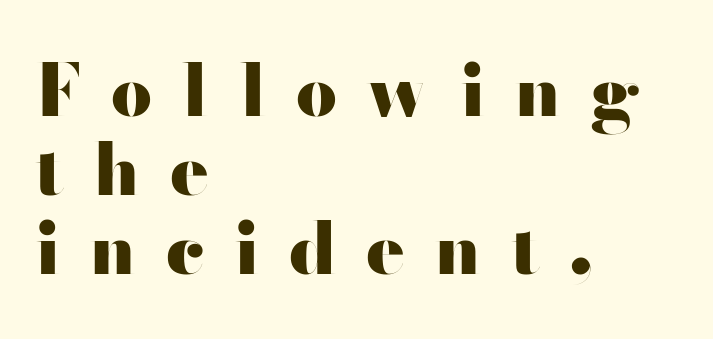
You'd pick this weight for a headline — it's a proper bold. The ragged edge is on the right, which tells us the setting is flush left. The passage shown is not underscored anywhere. The rendering shows plain stroke endings on the letterforms — a sans-serif design. Short note: letters widely spaced.
